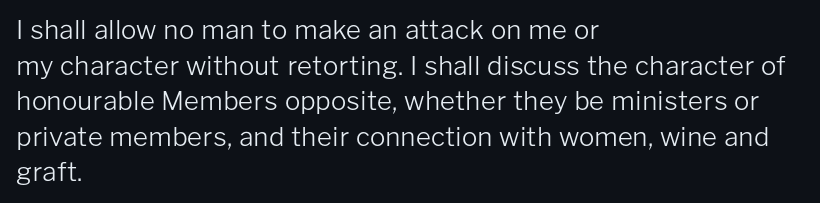
{"italic": "no", "bold": "no", "underline": "no", "align": "left", "line_spacing": "normal", "line_spacing_ratio": 1.37, "letter_spacing": "normal", "letter_spacing_em": 0.0, "glyph_px": 26}
